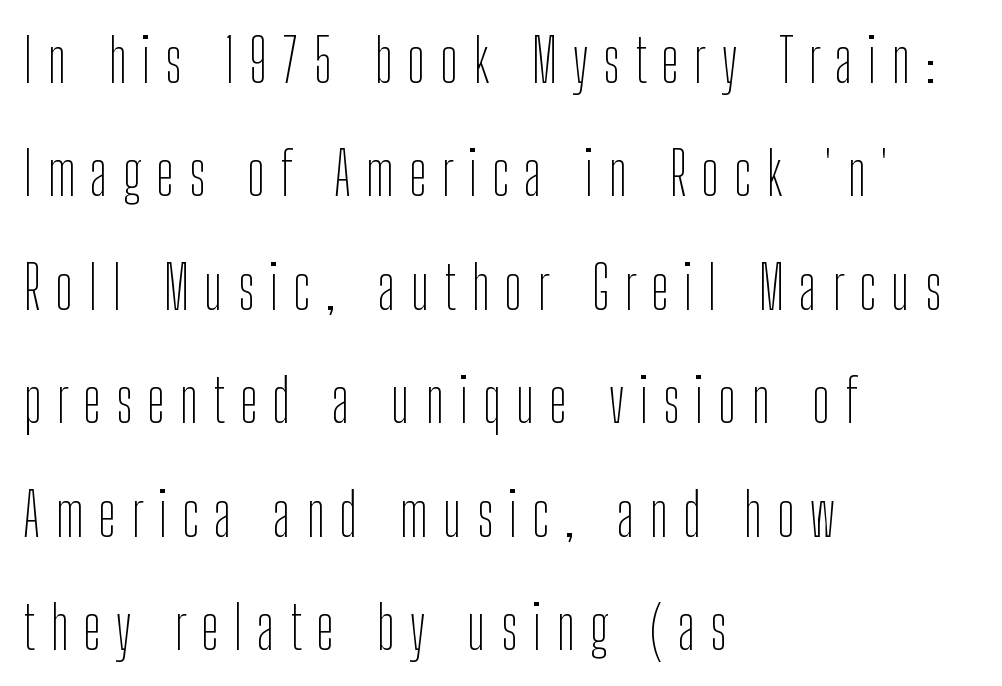
Q: Is the text bold? A: No.
Q: Is the text italic (slanted)? A: No, it is upright.
Q: Is the typeface a serif or a sans-serif typeface? A: Sans-serif.
Q: Is the text underlined? A: No.
Q: How is the paragraph aligned? A: Left-aligned.
Q: Is the spacing between letters normal or unusually wide? A: Unusually wide.
Q: Width (condensed, normal, or wide)? A: Condensed.
Q: Stroke contrast? A: Low.
Q: x-height? A: Medium.
Q: Monospaced? A: No.
